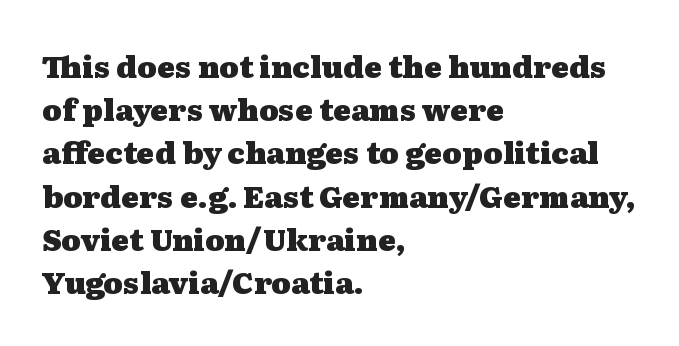
Quick note: underline off. Posture: vertical. What weight is shown? A full bold with thick strokes. In terms of leading, this rendering sits right in the middle. The rag falls on the right side of this text block.
